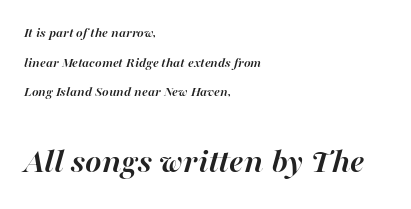
Q: Is the text bold? A: Yes.
Q: Is the text italic (slanted)? A: Yes, it leans right by about 16 degrees.
Q: Is the text underlined? A: No.
Q: How is the paragraph aligned? A: Left-aligned.
Q: Is the spacing between letters normal or unusually wide? A: Normal.
Q: Is the spacing between lines tight, normal or loose? A: Loose.
Q: Which block of text is set in a larger size, the first (top) or the second (bottom)? A: The second (bottom) one.
Q: Width (condensed, normal, or wide)? A: Normal.
Q: Stroke contrast? A: High.
Q: x-height? A: Medium.
Q: Monospaced? A: No.
